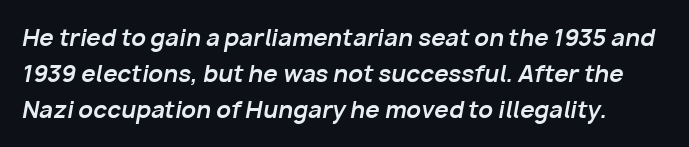
Type without underlining. The letterforms sit shoulder to shoulder at normal distance. Interline gaps are of average width in this sample. Slant detected: the letters are inclined. The face used here has the dense, thick strokes of a bold.
